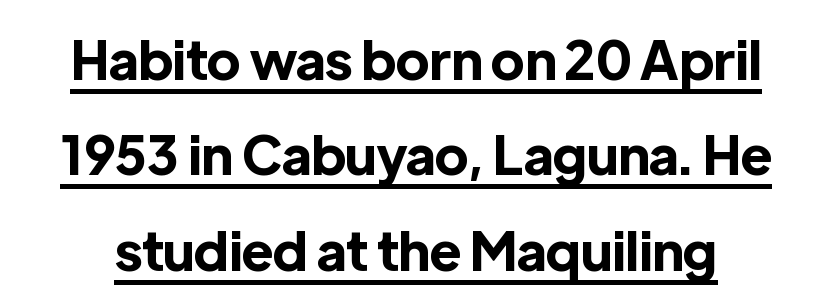
Q: Is the text bold? A: Yes.
Q: Is the text italic (slanted)? A: No, it is upright.
Q: Is the typeface a serif or a sans-serif typeface? A: Sans-serif.
Q: Is the text underlined? A: Yes.
Q: Is the spacing between letters normal or unusually wide? A: Normal.
Q: Width (condensed, normal, or wide)? A: Normal.
Q: x-height? A: Medium.
Q: Monospaced? A: No.
